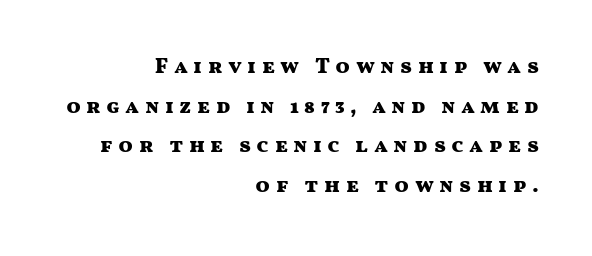
The image shows 21 px bold type, upright; set right-aligned, line spacing 1.89x, unusually wide letter spacing (+0.26 em), not underlined.
